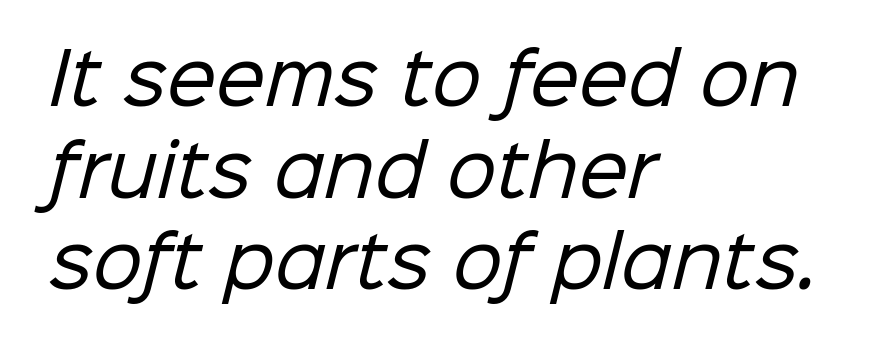
The image shows 70 px regular-weight sans-serif type; set left-aligned, normal line spacing (1.31x), normal letter spacing, not underlined; low stroke contrast and a medium x-height.
